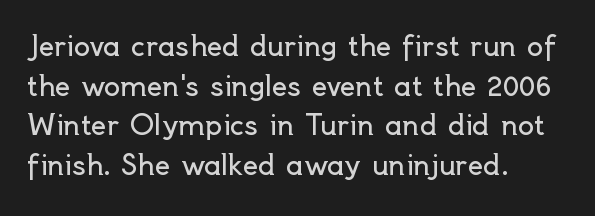
{"italic": "no", "bold": "no", "underline": "no", "align": "left", "line_spacing": "normal", "line_spacing_ratio": 1.47, "letter_spacing": "normal", "letter_spacing_em": 0.0, "glyph_px": 27}
